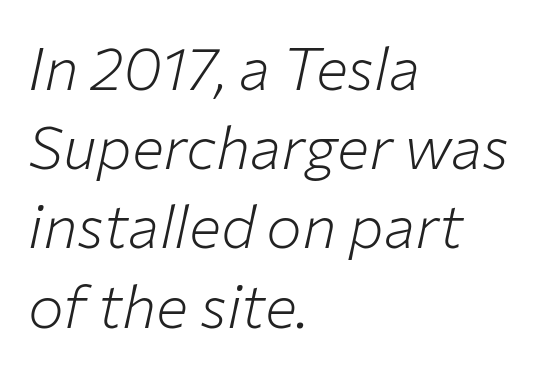
Q: Is the text bold? A: No.
Q: Is the text italic (slanted)? A: Yes, it leans right by about 12 degrees.
Q: Is the text underlined? A: No.
Q: How is the paragraph aligned? A: Left-aligned.
Q: Is the spacing between letters normal or unusually wide? A: Normal.
Q: Is the spacing between lines tight, normal or loose? A: Normal.
Q: Width (condensed, normal, or wide)? A: Normal.
Q: Stroke contrast? A: Low.
Q: x-height? A: Medium.
Q: Monospaced? A: No.
